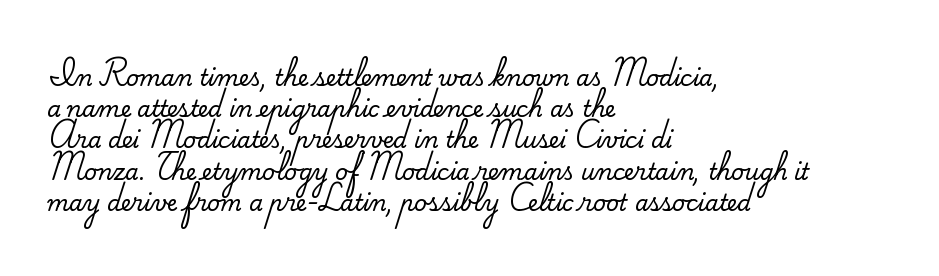
{"underline": "no", "align": "left", "line_spacing": "normal", "line_spacing_ratio": 1.42, "letter_spacing": "normal", "letter_spacing_em": 0.0, "glyph_px": 22}
